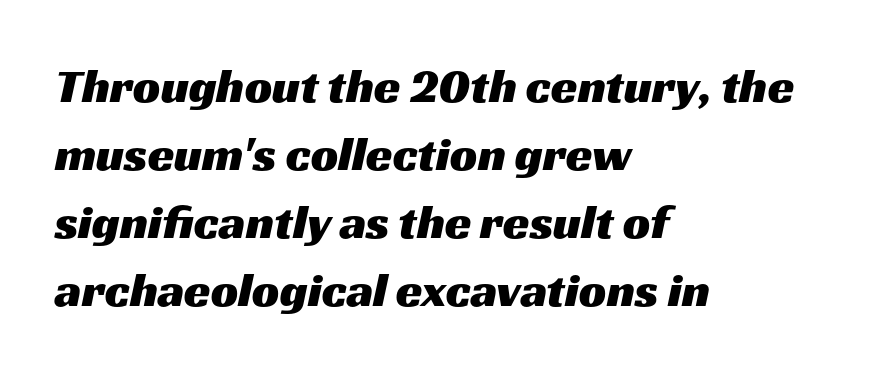
The image shows 48 px wide sans-serif type; set left-aligned, normal line spacing (1.42x), normal letter spacing, not underlined; medium stroke contrast and a medium x-height.
